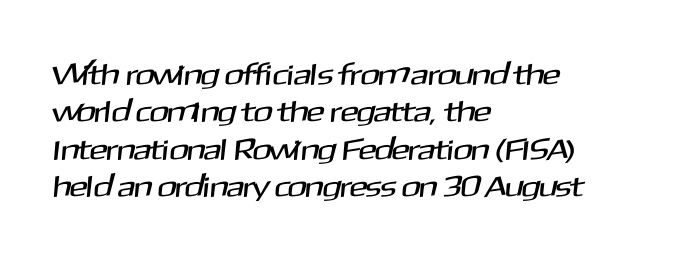
Q: Is the typeface a serif or a sans-serif typeface? A: Sans-serif.
Q: Is the text underlined? A: No.
Q: How is the paragraph aligned? A: Left-aligned.
Q: Is the spacing between letters normal or unusually wide? A: Normal.
Q: Is the spacing between lines tight, normal or loose? A: Normal.
Q: Width (condensed, normal, or wide)? A: Normal.
Q: Stroke contrast? A: Medium.
Q: x-height? A: Medium.
Q: Monospaced? A: No.
